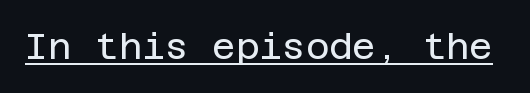
The axis of the letterforms is exactly vertical. The designer went with a sans here, leaving each stem footless. Weight: in the light-to-regular range. The typesetter has applied underlining to the passage shown. No extra tracking has been applied to these lines.
